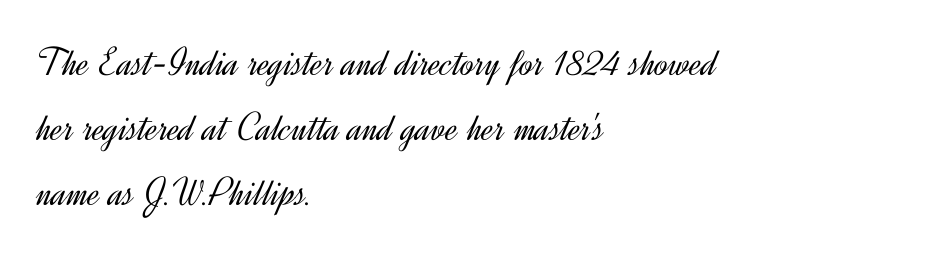
Q: Is the text bold? A: No.
Q: Is the text italic (slanted)? A: Yes.
Q: Is the typeface a serif or a sans-serif typeface? A: Sans-serif.
Q: Is the text underlined? A: No.
Q: How is the paragraph aligned? A: Left-aligned.
Q: Is the spacing between letters normal or unusually wide? A: Normal.
Q: Is the spacing between lines tight, normal or loose? A: Normal.
Q: Width (condensed, normal, or wide)? A: Normal.
Q: x-height? A: Small.
Q: Monospaced? A: No.
